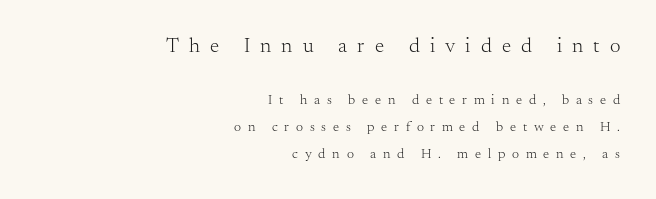
{"italic": "no", "bold": "no", "underline": "no", "align": "right", "line_spacing": "loose", "line_spacing_ratio": 1.93, "letter_spacing": "wide", "letter_spacing_em": 0.48, "larger_block": "first", "size_ratio": 1.5, "glyph_px": 21}
